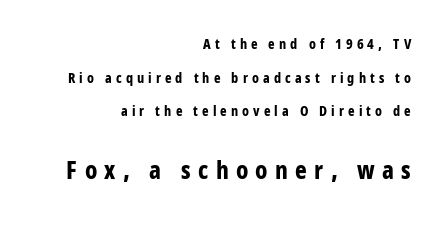
Q: Is the text bold? A: Yes.
Q: Is the text italic (slanted)? A: No, it is upright.
Q: Is the text underlined? A: No.
Q: How is the paragraph aligned? A: Right-aligned.
Q: Is the spacing between letters normal or unusually wide? A: Unusually wide.
Q: Is the spacing between lines tight, normal or loose? A: Loose.
Q: Which block of text is set in a larger size, the first (top) or the second (bottom)? A: The second (bottom) one.
